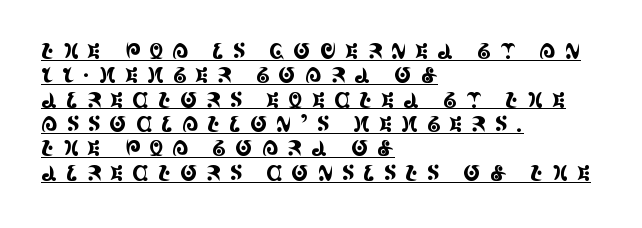
Upright lettering throughout. Does extra space separate the letters? Yes, quite a lot of it. A student would call this left alignment; a typographer would say flush left, rag right. A typographer would call this underscored text.
